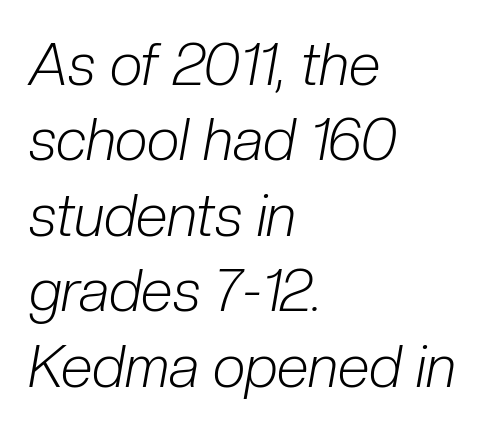
Q: Is the text bold? A: No.
Q: Is the text italic (slanted)? A: Yes, it leans right by about 10 degrees.
Q: Is the text underlined? A: No.
Q: How is the paragraph aligned? A: Left-aligned.
Q: Is the spacing between letters normal or unusually wide? A: Normal.
Q: Is the spacing between lines tight, normal or loose? A: Normal.
Q: Width (condensed, normal, or wide)? A: Condensed.
Q: Stroke contrast? A: Low.
Q: x-height? A: Medium.
Q: Monospaced? A: No.
